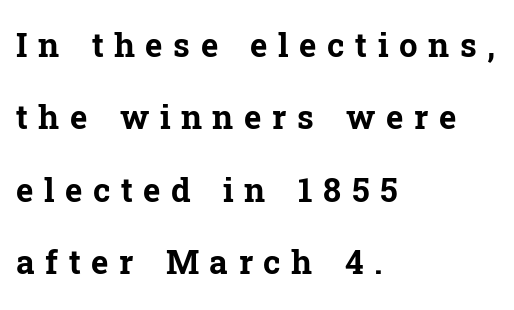
The tracking jumps out immediately: characters are airy and widely separated. In CSS terms this would be text-align: left. The glyphs have the mass of a bold cut. Every stem runs plumb, perpendicular to the baseline. Proportional: the letters do not fall into vertical columns.
